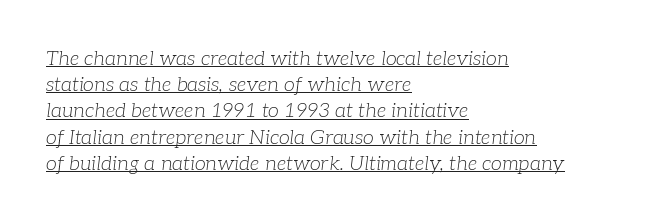
Unbolded letterforms with no extra heft. Inter-character spacing is left at the font's built-in metrics. Style check: oblique. One-word summary of the alignment: left.
